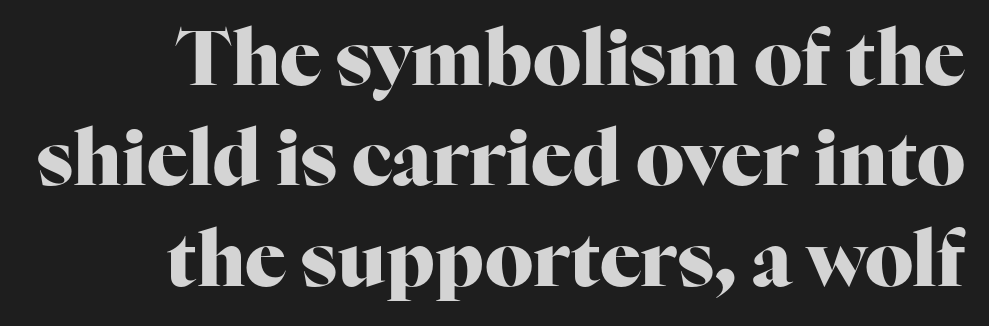
The text was rendered using a seriffed face with decorative stroke endings. The face used here is rendered with its standard letterfit. The face used here is proportionally spaced, like ordinary book or web type. A flush-right, rag-left setting is used for this passage.
